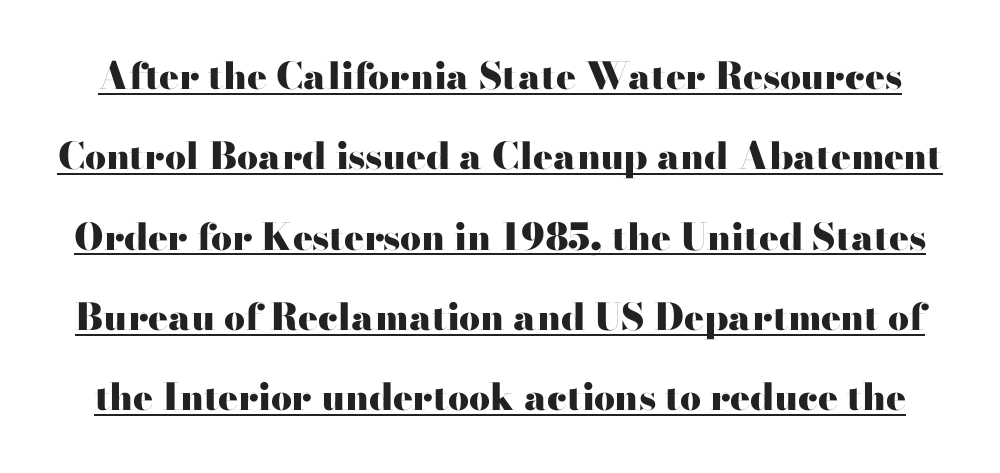
{"serif": "yes", "italic": "no", "bold": "yes", "weight": "heavy", "width": "wide", "stroke_contrast": "high", "x_height": "small", "monospaced": "no", "underline": "yes", "line_spacing": "loose", "line_spacing_ratio": 2.17, "letter_spacing": "normal", "letter_spacing_em": 0.0, "glyph_px": 37}
